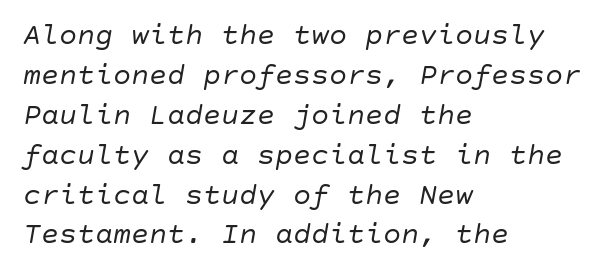
The image shows 30 px regular-weight type, italic (leaning right); set left-aligned, normal line spacing (1.33x), normal letter spacing, not underlined; low stroke contrast and a large x-height.
